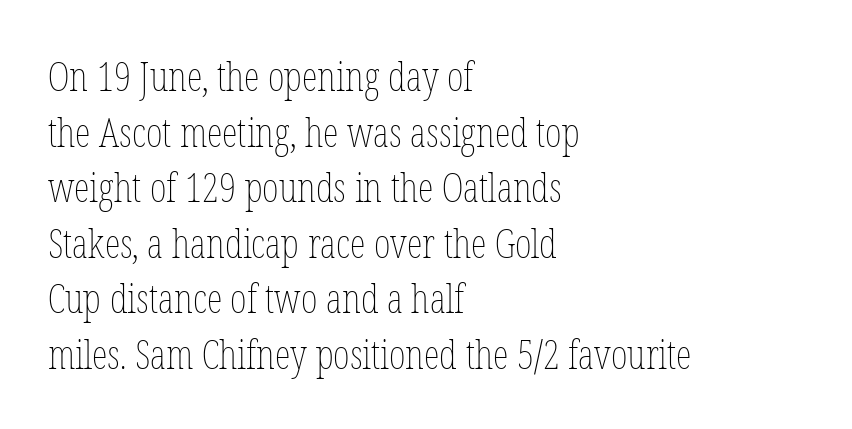
The image shows 40 px thin, condensed type, upright; set left-aligned, normal line spacing (1.39x), normal letter spacing, not underlined; low stroke contrast and a medium x-height.
